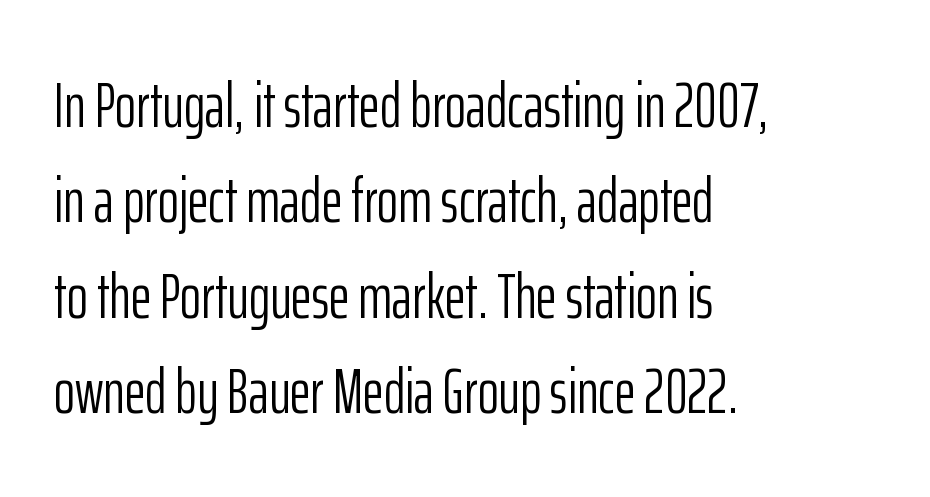
{"serif": "no", "italic": "no", "bold": "no", "weight": "light", "width": "condensed", "stroke_contrast": "low", "x_height": "medium", "monospaced": "no", "underline": "no", "align": "left", "line_spacing": "normal", "line_spacing_ratio": 1.49, "letter_spacing": "normal", "letter_spacing_em": 0.0, "glyph_px": 64}
